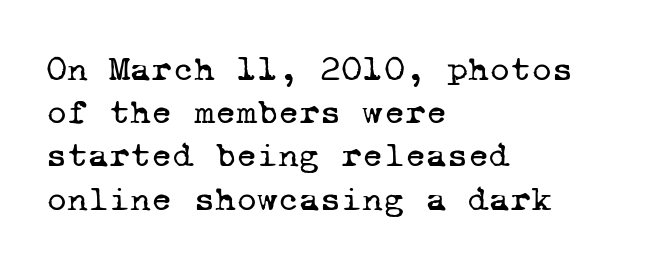
Monospaced: the letters line up in strict vertical columns. Compared with a centered layout, this one pins lines to the left instead. Observe the serifs anchoring each vertical stroke in this sample. Tracking here is standard; glyphs follow each other at the usual distance. The strokes are not fattened; the text isn't bold. A clean baseline with only descenders dipping below it.
